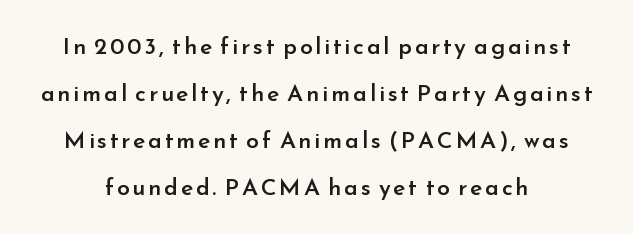
Layout note: lines centered. The type sits square on the baseline with zero lean. Clear beneath every line of the passage. How would I describe the line gaps? Wide and relaxed. The glyphs have the mass of a demibold cut, below bold.
